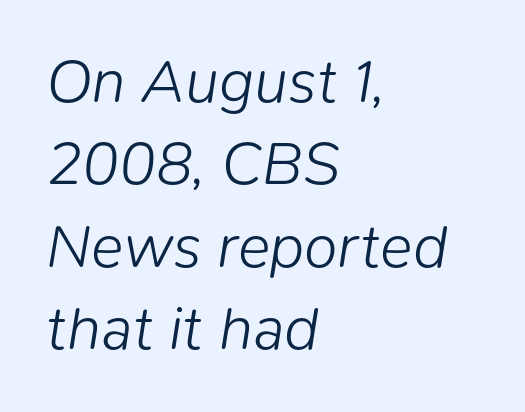
{"italic": "yes", "lean": "right", "slant_degrees": 9, "bold": "no", "weight": "light", "width": "normal", "stroke_contrast": "low", "x_height": "medium", "monospaced": "no", "underline": "no", "align": "left", "line_spacing": "normal", "line_spacing_ratio": 1.35, "letter_spacing": "normal", "letter_spacing_em": 0.0, "glyph_px": 61}
